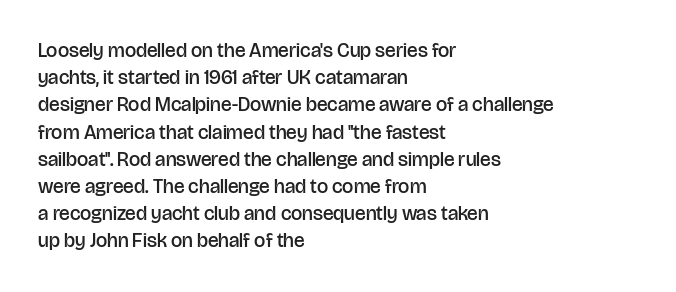
{"italic": "no", "bold": "semi", "underline": "no", "align": "left", "line_spacing": "normal", "line_spacing_ratio": 1.36, "letter_spacing": "normal", "letter_spacing_em": 0.0, "glyph_px": 20}
